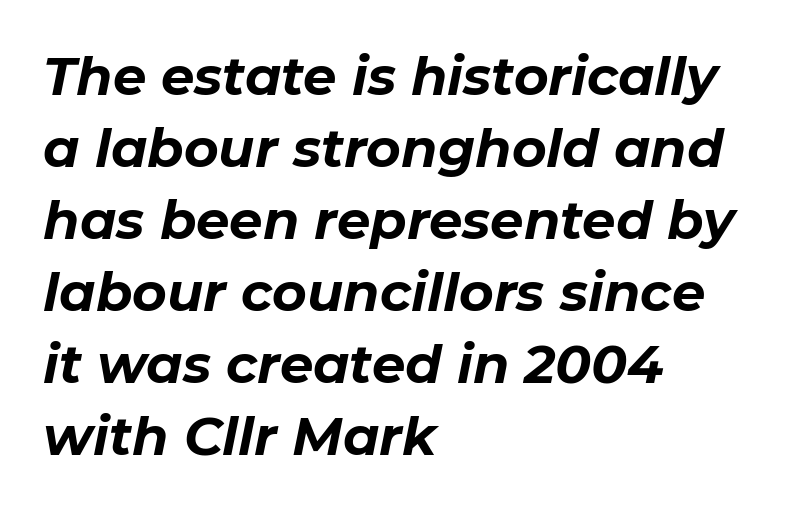
The image shows 53 px bold type, italic (leaning right); set left-aligned, normal line spacing (1.36x), normal letter spacing, not underlined; low stroke contrast and a medium x-height.
